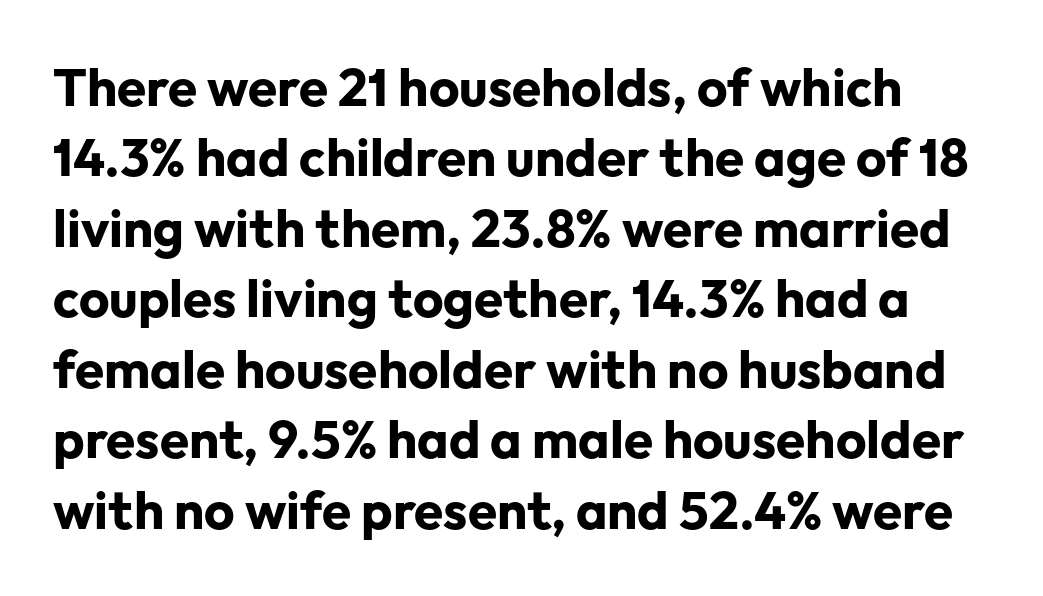
{"serif": "no", "italic": "no", "bold": "yes", "weight": "bold", "width": "normal", "stroke_contrast": "low", "x_height": "medium", "monospaced": "no", "underline": "no", "line_spacing": "normal", "line_spacing_ratio": 1.33, "letter_spacing": "normal", "letter_spacing_em": 0.0, "glyph_px": 53}
